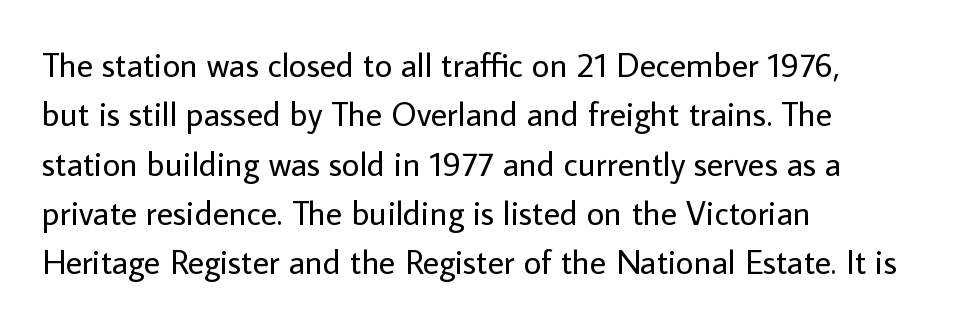
The image shows 34 px regular-weight sans-serif type, upright; set left-aligned, normal line spacing (1.45x), normal letter spacing, not underlined; low stroke contrast and a medium x-height.
